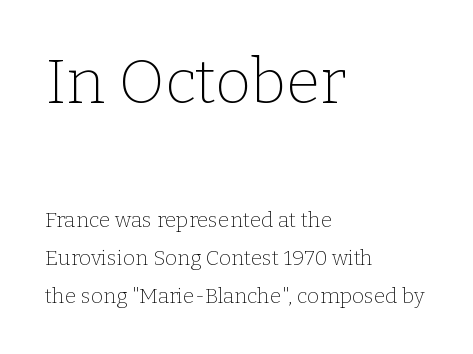
{"serif": "yes", "italic": "no", "bold": "no", "weight": "thin", "width": "normal", "stroke_contrast": "low", "x_height": "medium", "monospaced": "no", "underline": "no", "align": "left", "line_spacing_ratio": 1.81, "letter_spacing": "normal", "letter_spacing_em": 0.0, "larger_block": "first", "size_ratio": 2.95, "glyph_px": 62}
